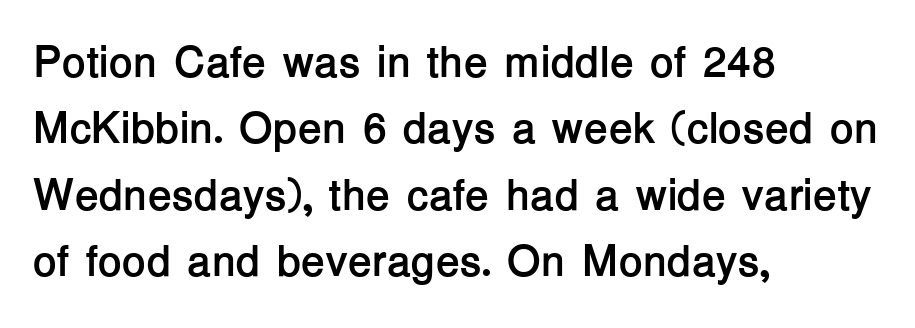
{"serif": "no", "italic": "no", "bold": "yes", "weight": "semibold", "width": "normal", "stroke_contrast": "low", "x_height": "medium", "monospaced": "no", "underline": "no", "align": "left", "line_spacing": "normal", "line_spacing_ratio": 1.51, "letter_spacing": "normal", "letter_spacing_em": 0.0, "glyph_px": 44}
